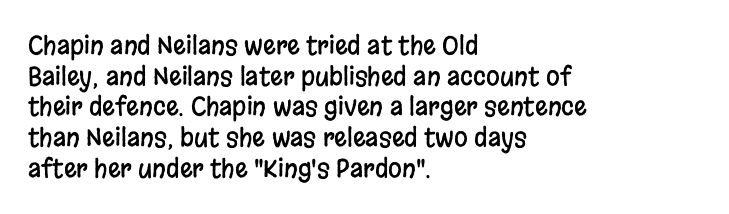
The image shows 25 px text type, upright; set left-aligned, line spacing 1.23x, normal letter spacing, not underlined.
